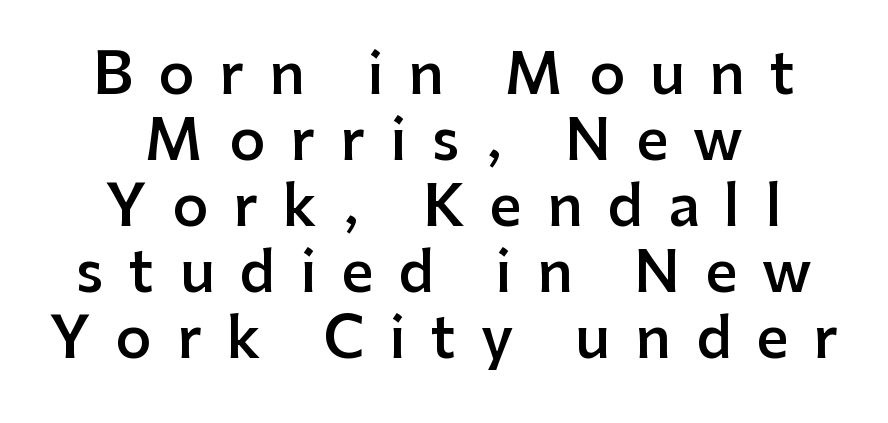
How heavy is the stroke? Medium-heavy — a semibold, shy of bold. The axis of the letterforms is exactly vertical. Short and long lines alike share a common midpoint. How are the letters spaced? Widely, with obvious added tracking. The rendering uses natural spacing where letterforms have individual widths. Check where the strokes stop: nothing finishes them off — pure sans.
